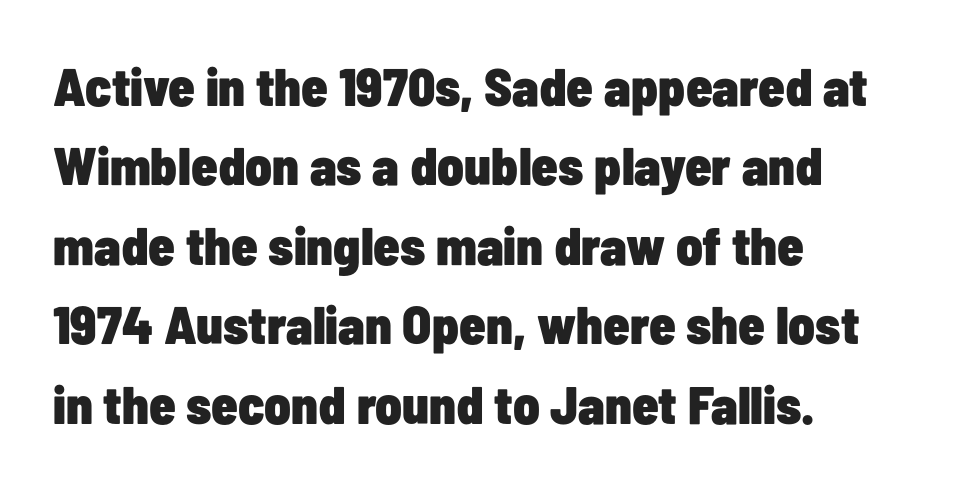
The image shows 53 px heavy, condensed sans-serif type, upright; set left-aligned, normal line spacing (1.5x), normal letter spacing, not underlined; low stroke contrast and a medium x-height.
